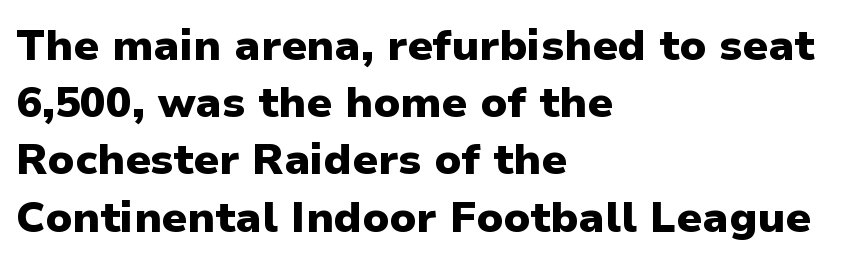
{"serif": "no", "italic": "no", "bold": "yes", "weight": "heavy", "width": "normal", "stroke_contrast": "low", "x_height": "medium", "monospaced": "no", "underline": "no", "align": "left", "line_spacing": "normal", "line_spacing_ratio": 1.33, "letter_spacing": "normal", "letter_spacing_em": 0.0, "glyph_px": 43}
